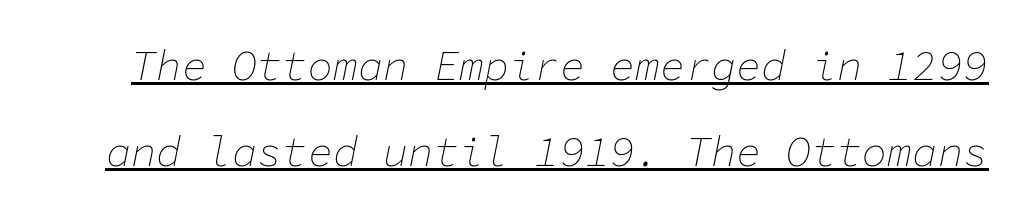
Would a proofreader flag this as italicized? Yes. Think standard paragraph weight, or any step lighter than that. The horizontal fit of the characters is conventional and even. A typesetter would call this monospace, since all characters share one set width.
